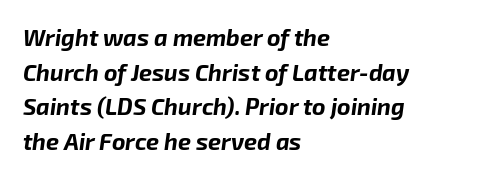
Compared with typical paragraphs, the rows here are spaced about the same. Inter-character spacing is left at the font's built-in metrics. Anything drawn beneath the words? Only blank space. Line starts are locked; line ends wander. Heavy, bold letterforms.
